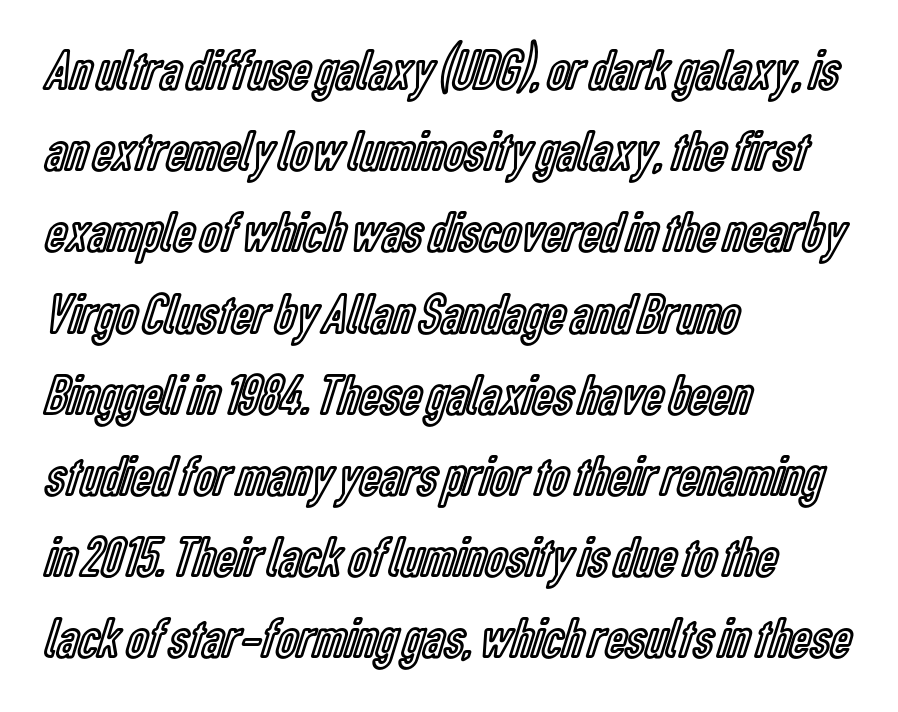
Each letter keeps its own natural width here, so spacing adapts to shape. Standard letterfit; no display-style spreading of the glyphs. These lines sit exactly where default settings would place them. Check under the words: just untouched page. Left-aligned paragraph, ragged on the right.
